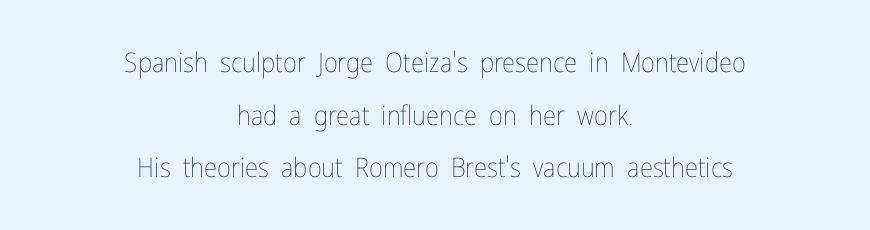
Q: Is the text bold? A: No.
Q: Is the text italic (slanted)? A: No, it is upright.
Q: Is the text underlined? A: No.
Q: How is the paragraph aligned? A: Centered.
Q: Is the spacing between letters normal or unusually wide? A: Normal.
Q: Is the spacing between lines tight, normal or loose? A: Loose.
